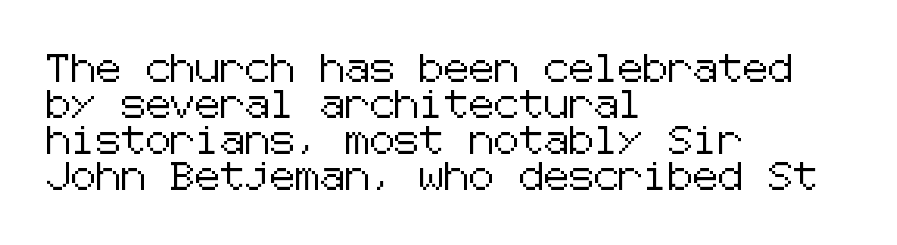
Q: Is the text italic (slanted)? A: No, it is upright.
Q: Is the typeface a serif or a sans-serif typeface? A: Sans-serif.
Q: Is the text underlined? A: No.
Q: How is the paragraph aligned? A: Left-aligned.
Q: Is the spacing between letters normal or unusually wide? A: Normal.
Q: Is the spacing between lines tight, normal or loose? A: Normal.
Q: Width (condensed, normal, or wide)? A: Normal.
Q: Stroke contrast? A: Low.
Q: x-height? A: Medium.
